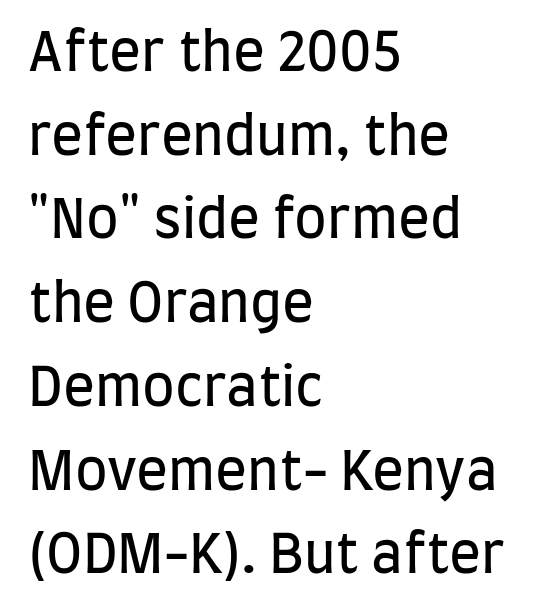
Q: Is the text bold? A: No.
Q: Is the text italic (slanted)? A: No, it is upright.
Q: Is the typeface a serif or a sans-serif typeface? A: Sans-serif.
Q: Is the text underlined? A: No.
Q: How is the paragraph aligned? A: Left-aligned.
Q: Is the spacing between letters normal or unusually wide? A: Normal.
Q: Is the spacing between lines tight, normal or loose? A: Normal.
Q: Width (condensed, normal, or wide)? A: Condensed.
Q: Stroke contrast? A: Low.
Q: x-height? A: Large.
Q: Monospaced? A: No.
